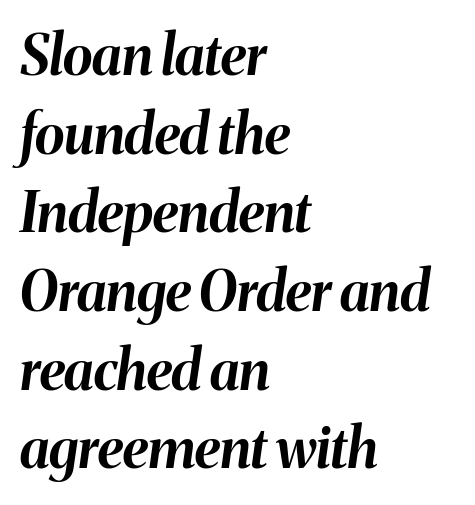
The image shows 55 px bold type, italic (leaning right); set left-aligned, normal line spacing (1.43x), normal letter spacing, not underlined; medium stroke contrast and a medium x-height.
